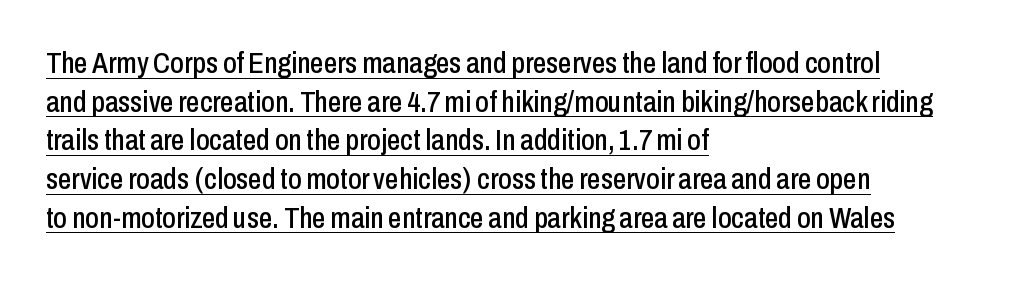
{"serif": "no", "italic": "no", "width": "condensed", "stroke_contrast": "low", "x_height": "medium", "monospaced": "no", "underline": "yes", "align": "left", "line_spacing": "normal", "line_spacing_ratio": 1.29, "letter_spacing": "normal", "letter_spacing_em": 0.0, "glyph_px": 30}
